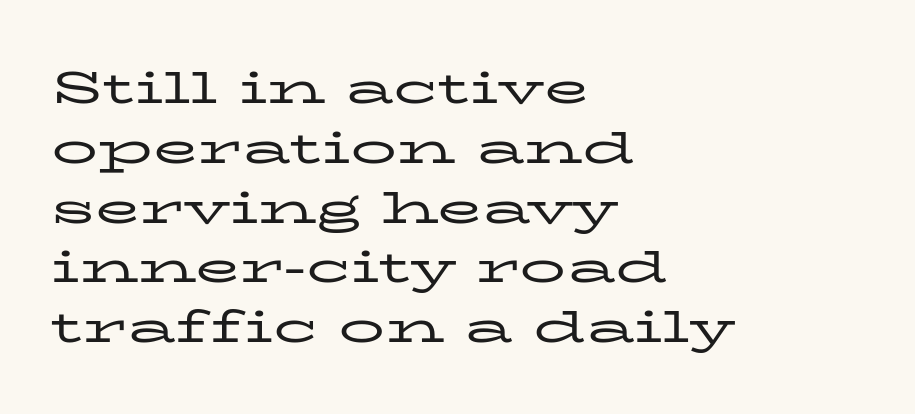
Q: Is the text bold? A: No.
Q: Is the text italic (slanted)? A: No, it is upright.
Q: Is the typeface a serif or a sans-serif typeface? A: Serif.
Q: Is the text underlined? A: No.
Q: How is the paragraph aligned? A: Left-aligned.
Q: Is the spacing between letters normal or unusually wide? A: Normal.
Q: Is the spacing between lines tight, normal or loose? A: Normal.
Q: Width (condensed, normal, or wide)? A: Wide.
Q: Stroke contrast? A: Low.
Q: x-height? A: Medium.
Q: Monospaced? A: No.
